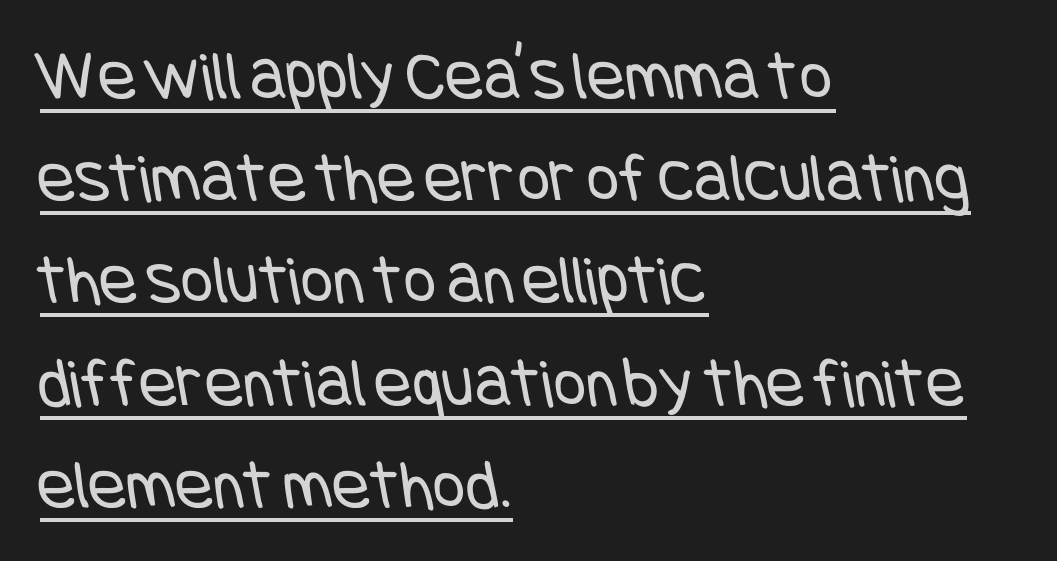
The image shows 71 px regular-weight, condensed sans-serif type; set left-aligned, normal line spacing (1.44x), normal letter spacing, underlined; low stroke contrast and a large x-height.
